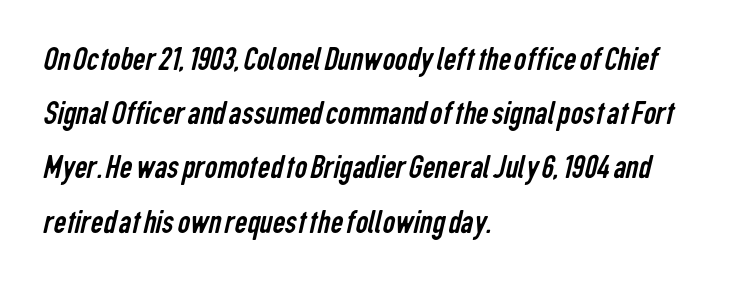
There is no visible air inserted between adjacent glyphs. Each letter keeps its own natural width here, so spacing adapts to shape. The passage shown is not underscored anywhere. These lines sit exactly where default settings would place them. The paragraph shown leans on its left margin.
